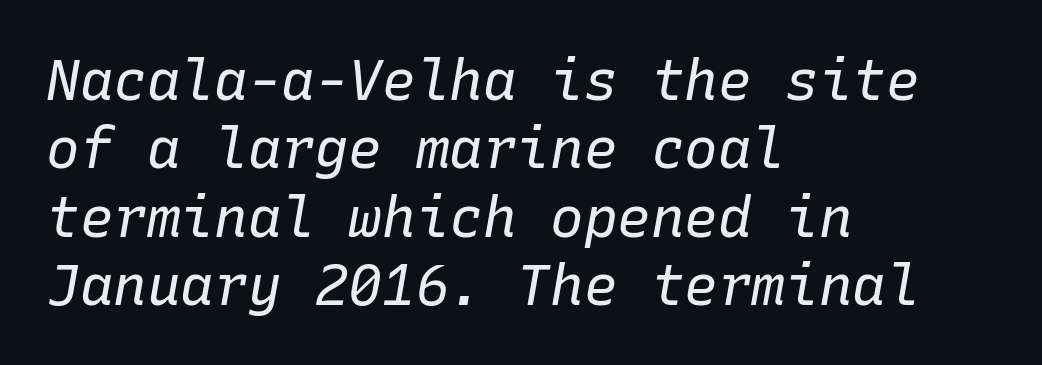
Observe the lean: these are italic letterforms. Plain, unruled lines of type. Between one letter and the next there's only the usual sliver of space. Spacing verdict: monospaced, one width for all characters.
